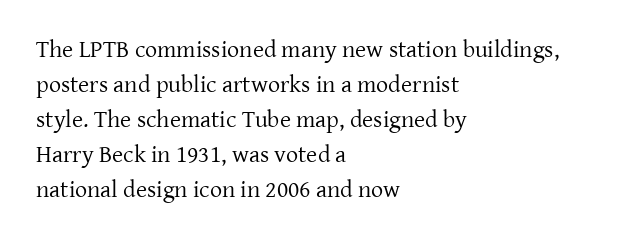
{"italic": "no", "bold": "no", "underline": "no", "align": "left", "line_spacing": "normal", "line_spacing_ratio": 1.46, "letter_spacing": "normal", "letter_spacing_em": 0.0, "glyph_px": 24}
